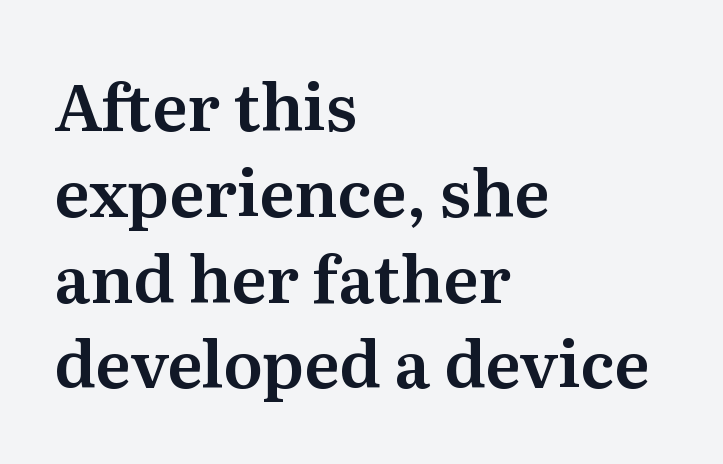
These lines stack with their left ends in a neat column. Note the varied advance widths — an 'i' is clearly narrower than an 'm'. Does the type have serifs? Yes, each stem ends in a small foot. The gap between lines stays unmarked.
